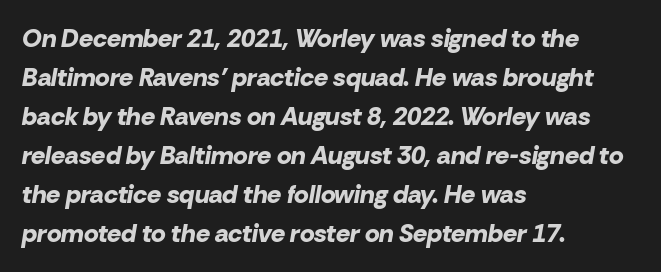
{"italic": "yes", "lean": "right", "slant_degrees": 10, "bold": "yes", "underline": "no", "align": "left", "line_spacing": "normal", "line_spacing_ratio": 1.56, "letter_spacing": "normal", "letter_spacing_em": 0.0, "glyph_px": 25}
